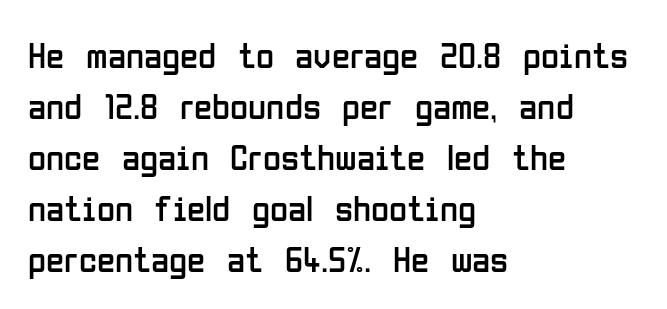
The image shows 37 px regular-weight, condensed sans-serif type, upright; set left-aligned, normal line spacing (1.38x), normal letter spacing, not underlined; low stroke contrast and a medium x-height.
